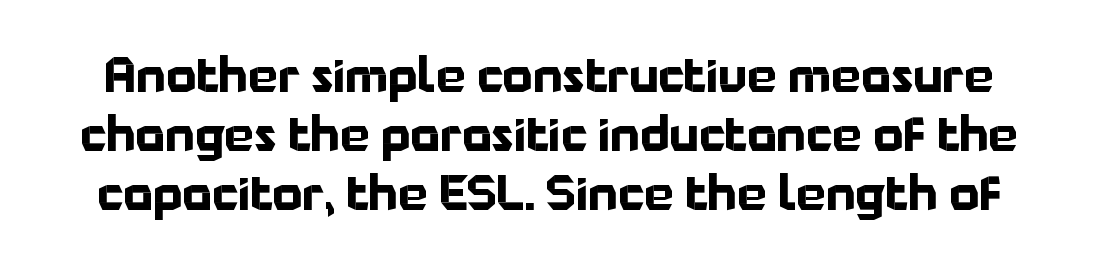
The image shows 47 px bold sans-serif type, upright; set normal line spacing (1.26x), normal letter spacing, not underlined; low stroke contrast and a medium x-height.
